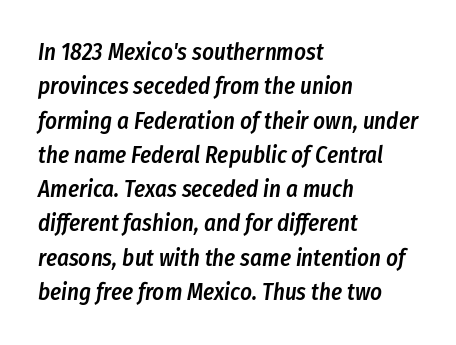
The image shows 23 px text type, italic (leaning right); set left-aligned, normal line spacing (1.49x), normal letter spacing, not underlined.
